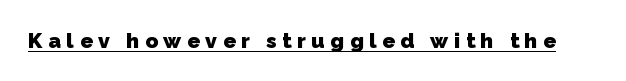
The image shows 21 px bold type; set unusually wide letter spacing (+0.27 em), underlined.
